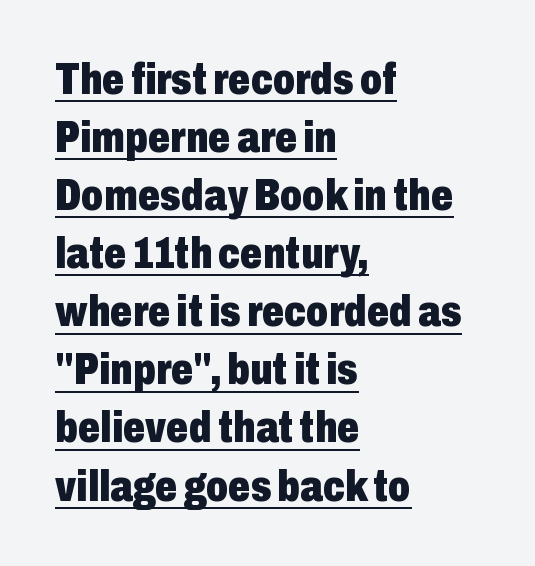
There is no visible air inserted between adjacent glyphs. This block has exactly the height ordinary leading produces. Look at the bottom of the vertical strokes: they stop flat, with no serifs. Typeset ragged right — the left edge is the straight one.
